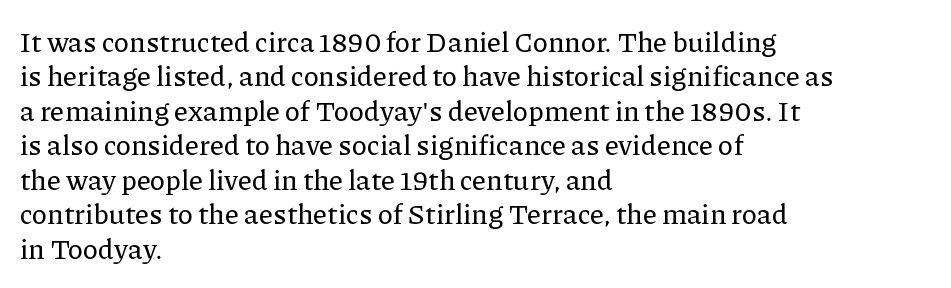
The letters carry serifs — small finishing strokes at the ends of their stems. A typesetter would mark this as roman, not italic. The zone under the glyphs is completely vacant. Here the designer chose a conventional face with non-uniform glyph widths.
